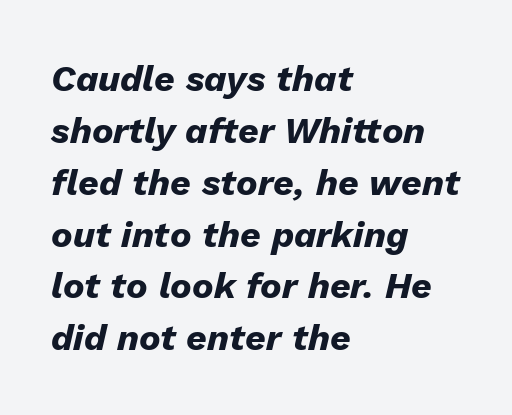
Check the space under the baseline: it is left empty. This sample is left-justified, so line endings fall wherever the words run out. Set as a true bold cut, around the 700 mark. Nothing unusual about the tracking: characters are spaced as the font intends. Normally led — the rows are evenly, conventionally spaced.
